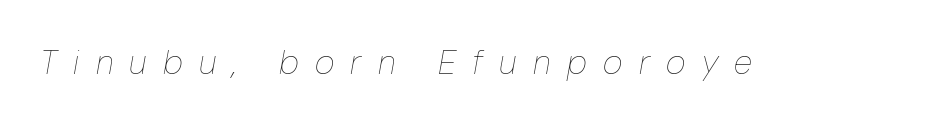
{"italic": "yes", "lean": "right", "slant_degrees": 10, "bold": "no", "weight": "thin", "width": "condensed", "stroke_contrast": "low", "x_height": "medium", "monospaced": "no", "underline": "no", "letter_spacing": "wide", "letter_spacing_em": 0.48, "glyph_px": 34}
